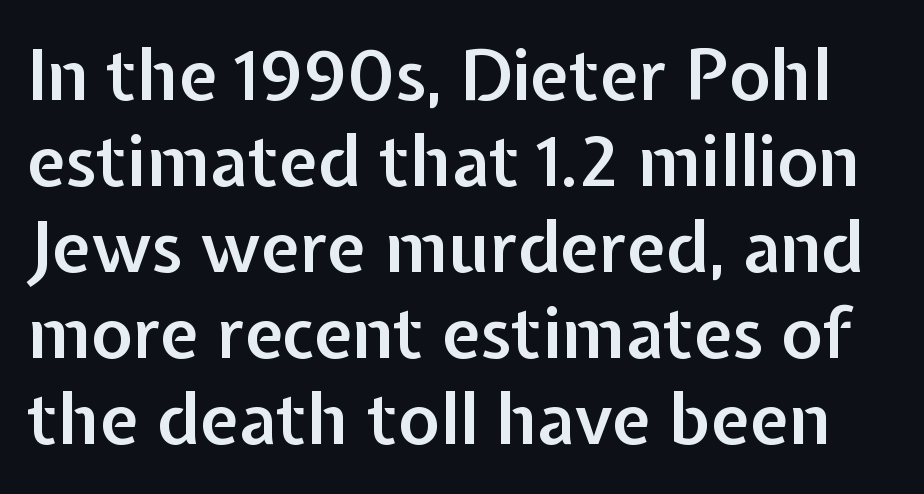
{"serif": "no", "italic": "no", "bold": "semi", "weight": "semibold", "width": "normal", "stroke_contrast": "low", "x_height": "medium", "monospaced": "no", "underline": "no", "line_spacing_ratio": 1.23, "letter_spacing": "normal", "letter_spacing_em": 0.0, "glyph_px": 70}
